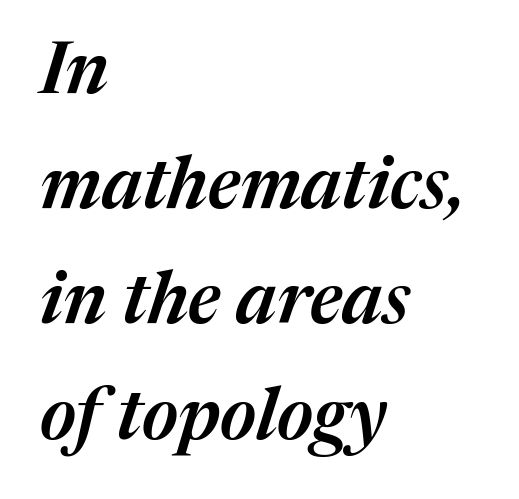
Only glyphs here, with clear space below each row. The letters advance in unequal steps, a hallmark of proportional type. The lines are quadded left. The passage shown is semibold, sitting just below true bold. The designer left line spacing at the default. The glyphs look as if they've been sheared to an angle.
